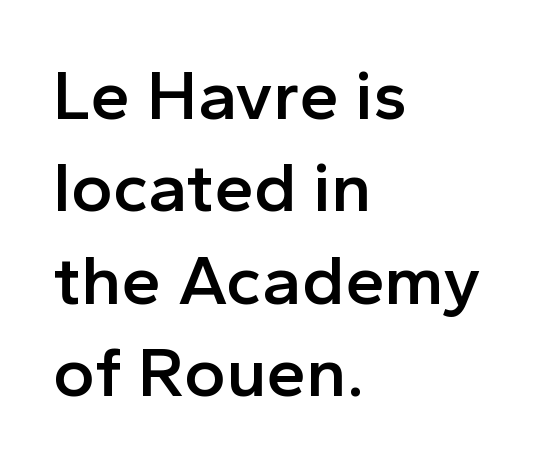
{"serif": "no", "italic": "no", "bold": "semi", "weight": "semibold", "width": "normal", "x_height": "medium", "monospaced": "no", "underline": "no", "align": "left", "line_spacing": "normal", "line_spacing_ratio": 1.3, "letter_spacing": "normal", "letter_spacing_em": 0.0, "glyph_px": 71}
